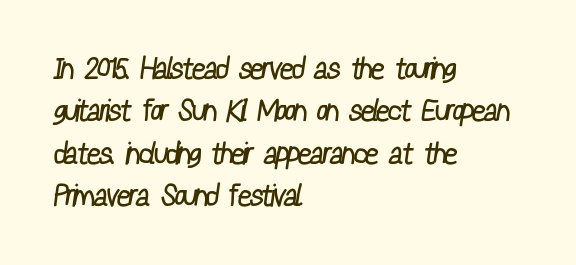
Q: Is the text bold? A: No.
Q: Is the typeface a serif or a sans-serif typeface? A: Sans-serif.
Q: Is the text underlined? A: No.
Q: How is the paragraph aligned? A: Left-aligned.
Q: Is the spacing between letters normal or unusually wide? A: Normal.
Q: Is the spacing between lines tight, normal or loose? A: Normal.
Q: Width (condensed, normal, or wide)? A: Condensed.
Q: Stroke contrast? A: Low.
Q: x-height? A: Medium.
Q: Monospaced? A: No.
